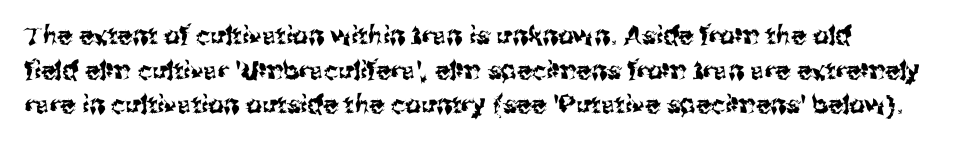
{"italic": "no", "underline": "no", "line_spacing": "normal", "line_spacing_ratio": 1.39, "letter_spacing": "normal", "letter_spacing_em": 0.0, "glyph_px": 25}
